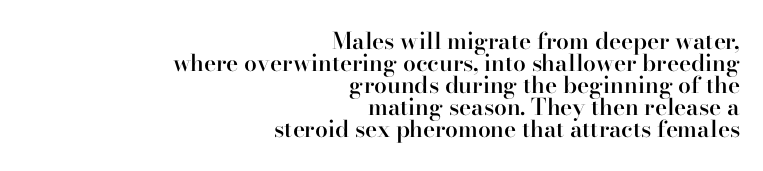
The image shows 23 px text type, upright; set right-aligned, tight line spacing (0.96x), normal letter spacing, not underlined.
